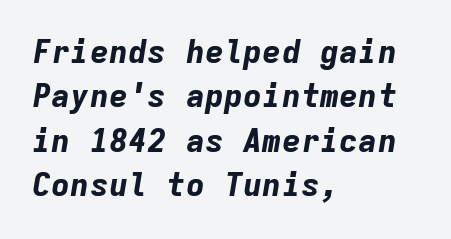
{"italic": "yes", "lean": "right", "slant_degrees": 9, "bold": "yes", "weight": "bold", "width": "normal", "stroke_contrast": "low", "x_height": "medium", "monospaced": "yes", "underline": "no", "align": "left", "line_spacing": "normal", "line_spacing_ratio": 1.39, "letter_spacing": "normal", "letter_spacing_em": 0.0, "glyph_px": 32}
